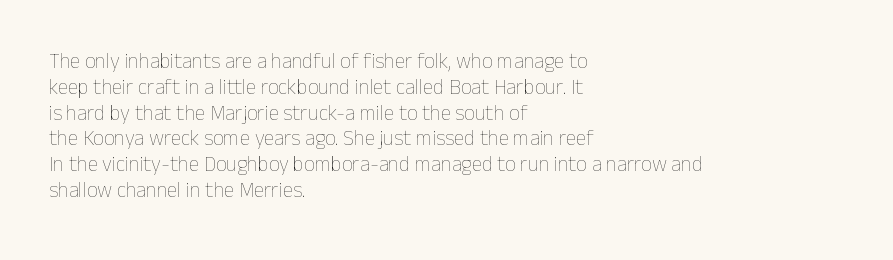
Visually the block forms a straight wall on the left and a jagged coastline on the right. This sample uses plain, unmodified letter spacing. The face looks like a standard text weight, possibly lighter. Check under the words: just untouched page. Does the lettering tilt? It doesn't — this is upright.
